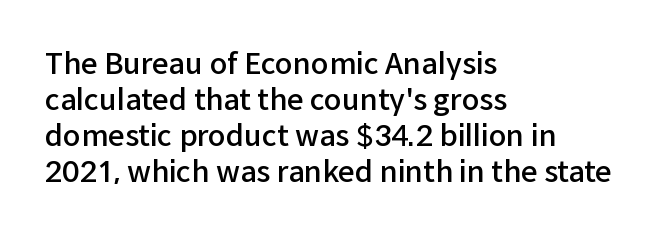
The image shows 29 px semibold sans-serif type, upright; set left-aligned, line spacing 1.24x, normal letter spacing, not underlined; low stroke contrast and a medium x-height.
